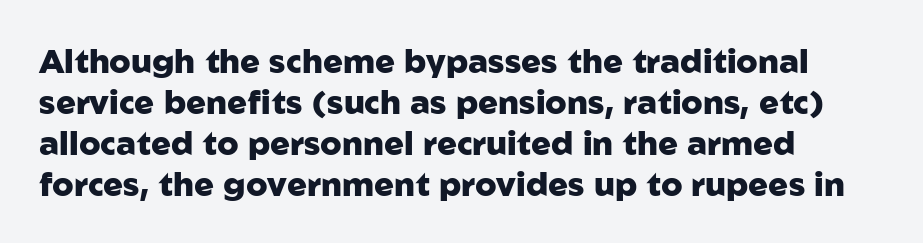
{"serif": "no", "italic": "no", "bold": "yes", "weight": "heavy", "width": "normal", "stroke_contrast": "low", "x_height": "medium", "monospaced": "no", "underline": "no", "align": "left", "line_spacing_ratio": 1.24, "letter_spacing": "normal", "letter_spacing_em": 0.0, "glyph_px": 33}
